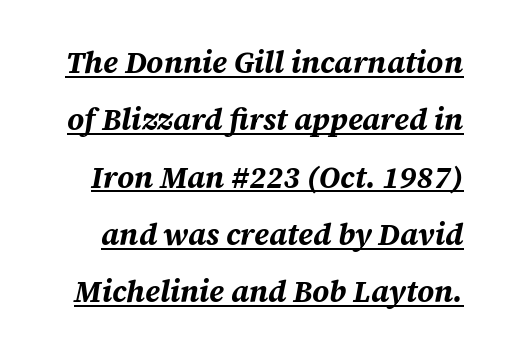
The font is running at its bold setting. A typographer would call this underscored text. Leading: increased. Look at the tracking — it's just the regular setting, nothing added.
